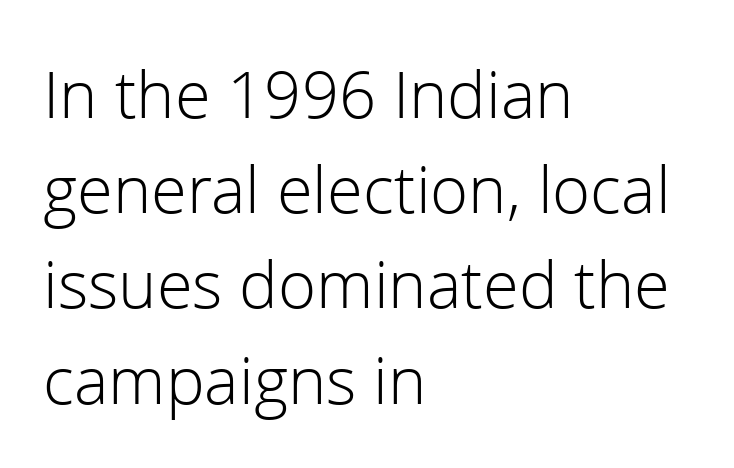
Q: Is the text bold? A: No.
Q: Is the text italic (slanted)? A: No, it is upright.
Q: Is the typeface a serif or a sans-serif typeface? A: Sans-serif.
Q: Is the text underlined? A: No.
Q: How is the paragraph aligned? A: Left-aligned.
Q: Is the spacing between letters normal or unusually wide? A: Normal.
Q: Is the spacing between lines tight, normal or loose? A: Normal.
Q: Width (condensed, normal, or wide)? A: Normal.
Q: Stroke contrast? A: Low.
Q: x-height? A: Medium.
Q: Monospaced? A: No.
